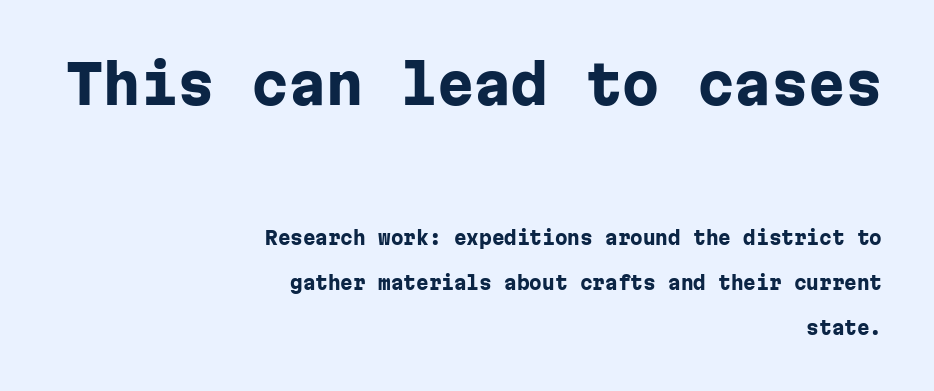
{"serif": "no", "italic": "no", "bold": "yes", "weight": "heavy", "width": "normal", "stroke_contrast": "low", "x_height": "medium", "monospaced": "yes", "underline": "no", "align": "right", "line_spacing": "loose", "line_spacing_ratio": 2.5, "letter_spacing": "normal", "letter_spacing_em": 0.0, "larger_block": "first", "size_ratio": 2.94, "glyph_px": 53}
